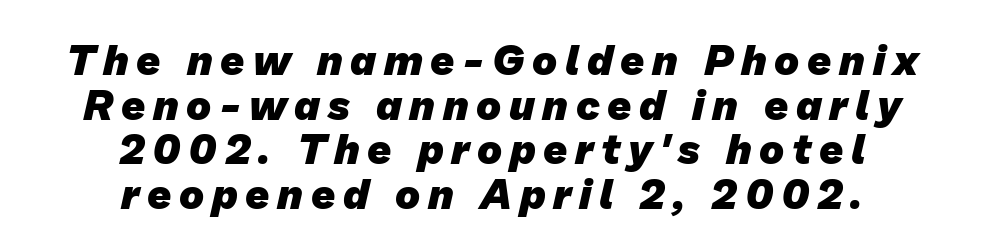
Q: Is the text bold? A: Yes.
Q: Is the typeface a serif or a sans-serif typeface? A: Sans-serif.
Q: Is the text underlined? A: No.
Q: How is the paragraph aligned? A: Centered.
Q: Is the spacing between lines tight, normal or loose? A: Tight.
Q: Width (condensed, normal, or wide)? A: Normal.
Q: Stroke contrast? A: Low.
Q: x-height? A: Medium.
Q: Monospaced? A: No.
